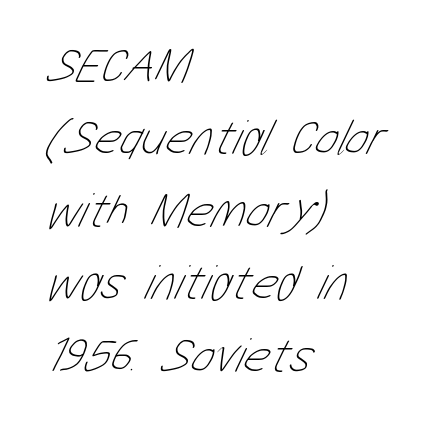
{"bold": "no", "weight": "thin", "width": "condensed", "stroke_contrast": "low", "x_height": "medium", "monospaced": "no", "underline": "no", "align": "left", "line_spacing": "normal", "line_spacing_ratio": 1.45, "letter_spacing": "normal", "letter_spacing_em": 0.0, "glyph_px": 50}
